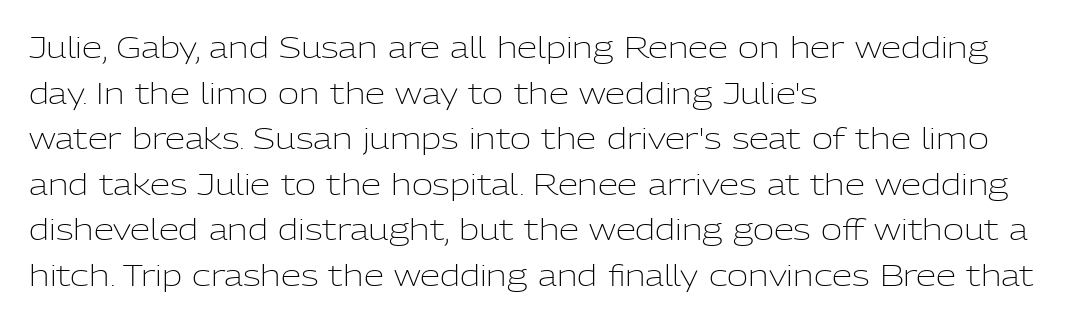
No italicization has been applied; the sample stays upright. In terms of leading, this rendering sits right in the middle. These lines keep a tight, regular rhythm from letter to letter. In terms of letterform style, serifs are entirely absent. The space beneath each line is pristine and unruled.
